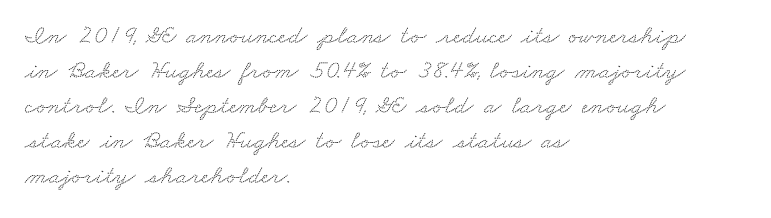
The image shows 26 px text type; set left-aligned, normal line spacing (1.35x), normal letter spacing, not underlined.
